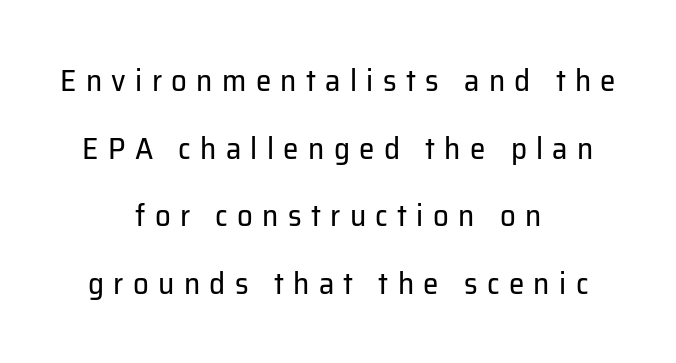
Quick note: not italic, upright. In terms of leading, this rendering errs on the spacious side. Students, note that the glyphs here are deliberately spaced far apart. The space directly below the letters is spotless. Proportional: the letters do not fall into vertical columns.
